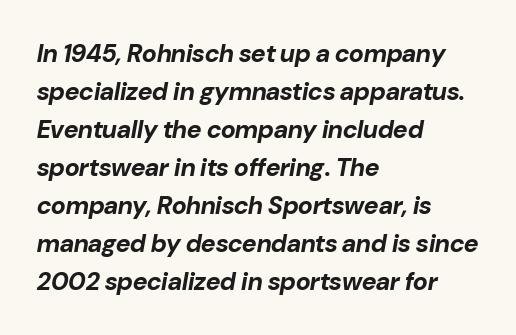
Q: Is the text bold? A: Yes.
Q: Is the text italic (slanted)? A: Yes, it leans right by about 10 degrees.
Q: Is the text underlined? A: No.
Q: How is the paragraph aligned? A: Left-aligned.
Q: Is the spacing between letters normal or unusually wide? A: Normal.
Q: Is the spacing between lines tight, normal or loose? A: Normal.
